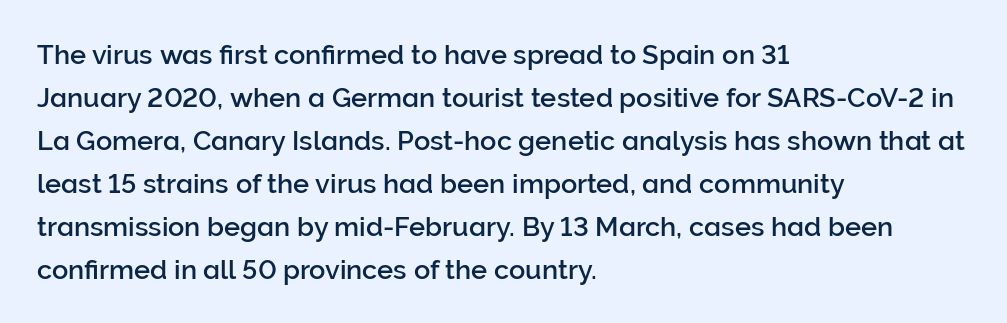
{"italic": "no", "underline": "no", "align": "left", "line_spacing": "normal", "line_spacing_ratio": 1.59, "letter_spacing": "normal", "letter_spacing_em": 0.0, "glyph_px": 27}
